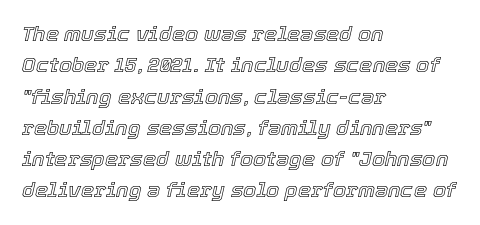
{"italic": "yes", "lean": "right", "slant_degrees": 12, "underline": "no", "align": "left", "line_spacing": "normal", "line_spacing_ratio": 1.49, "letter_spacing": "normal", "letter_spacing_em": 0.0, "glyph_px": 21}
